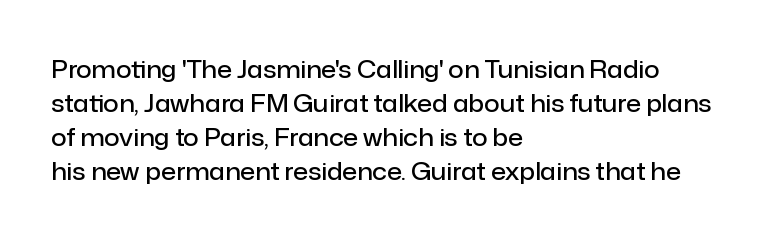
Q: Is the text bold? A: Semi-bold.
Q: Is the text italic (slanted)? A: No, it is upright.
Q: Is the text underlined? A: No.
Q: How is the paragraph aligned? A: Left-aligned.
Q: Is the spacing between letters normal or unusually wide? A: Normal.
Q: Is the spacing between lines tight, normal or loose? A: Normal.
